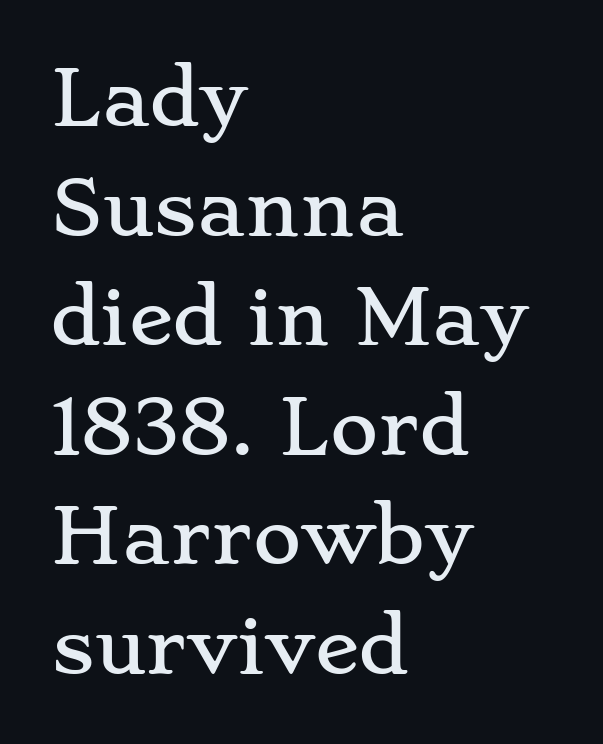
The image shows 74 px wide serif type, upright; set left-aligned, normal line spacing (1.48x), normal letter spacing, not underlined; low stroke contrast and a small x-height.
